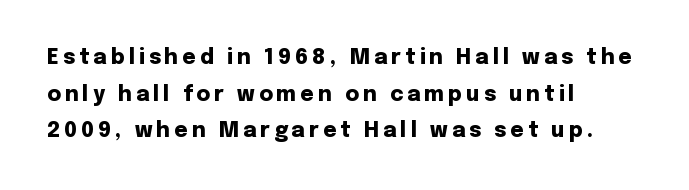
{"italic": "no", "bold": "yes", "underline": "no", "align": "left", "line_spacing_ratio": 1.75, "glyph_px": 21}
